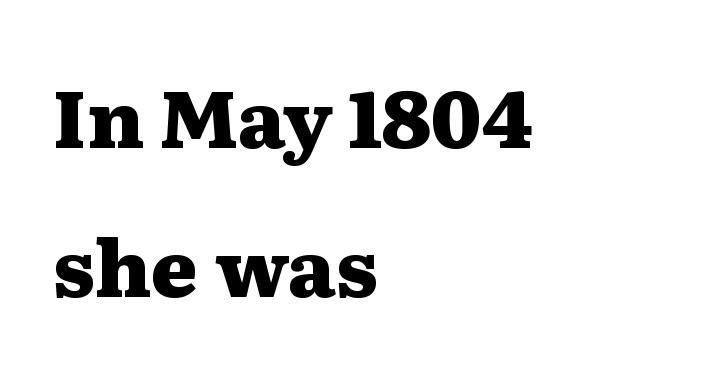
Spacing between characters is what you'd get straight out of the box. The zone under the glyphs is completely vacant. The font's upright variant was chosen for this text. This sample has the flowing, uneven cadence of proportional lettering. In terms of letterform style, serifs are clearly present. Does the weight exceed regular? Yes, all the way to bold.
